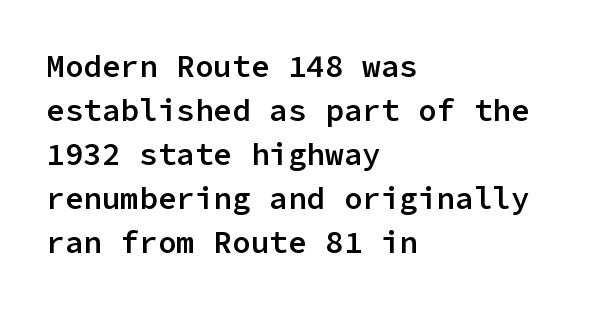
The image shows 31 px semibold sans-serif type, upright, monospaced; set left-aligned, normal line spacing (1.42x), normal letter spacing, not underlined; low stroke contrast and a medium x-height.
